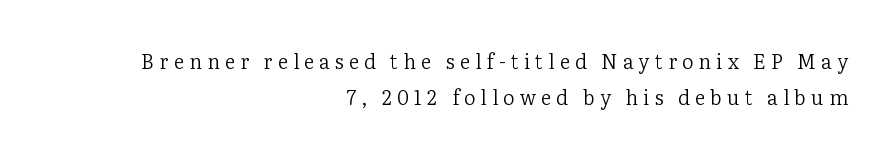
The image shows 20 px text type, upright; set right-aligned, line spacing 1.82x, unusually wide letter spacing (+0.26 em), not underlined.
